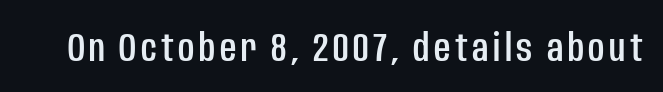
The image shows 40 px condensed sans-serif type, upright; set not underlined; low stroke contrast and a large x-height.
